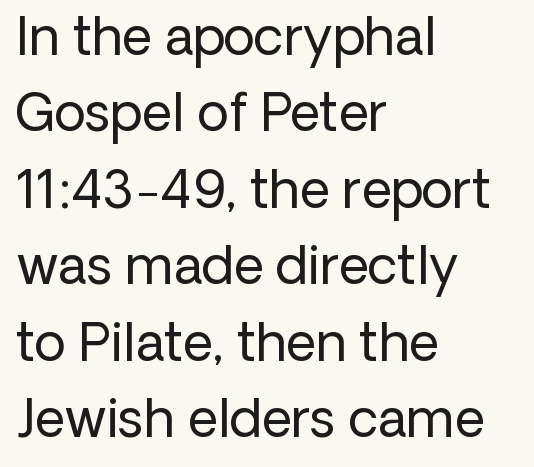
{"serif": "no", "italic": "no", "bold": "no", "weight": "regular", "width": "normal", "stroke_contrast": "low", "x_height": "medium", "monospaced": "no", "underline": "no", "align": "left", "line_spacing": "normal", "line_spacing_ratio": 1.47, "letter_spacing": "normal", "letter_spacing_em": 0.0, "glyph_px": 52}
